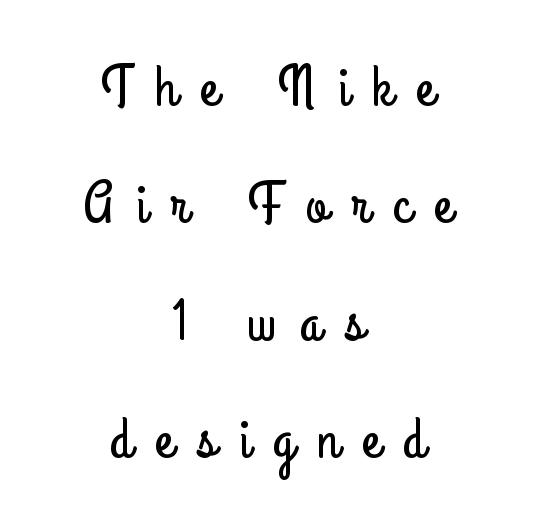
Note the varied advance widths — an 'i' is clearly narrower than an 'm'. A clean baseline with only descenders dipping below it. Line spacing here is loose. Horizontal alignment here is central, giving a formal, balanced look.
